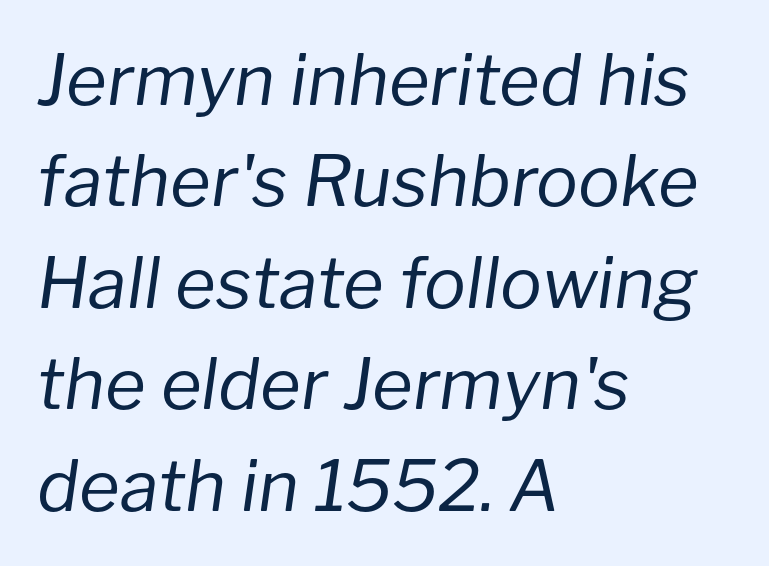
Q: Is the text bold? A: No.
Q: Is the text italic (slanted)? A: Yes, it leans right by about 8 degrees.
Q: Is the text underlined? A: No.
Q: How is the paragraph aligned? A: Left-aligned.
Q: Is the spacing between letters normal or unusually wide? A: Normal.
Q: Is the spacing between lines tight, normal or loose? A: Normal.
Q: Width (condensed, normal, or wide)? A: Normal.
Q: Stroke contrast? A: Low.
Q: x-height? A: Medium.
Q: Monospaced? A: No.
